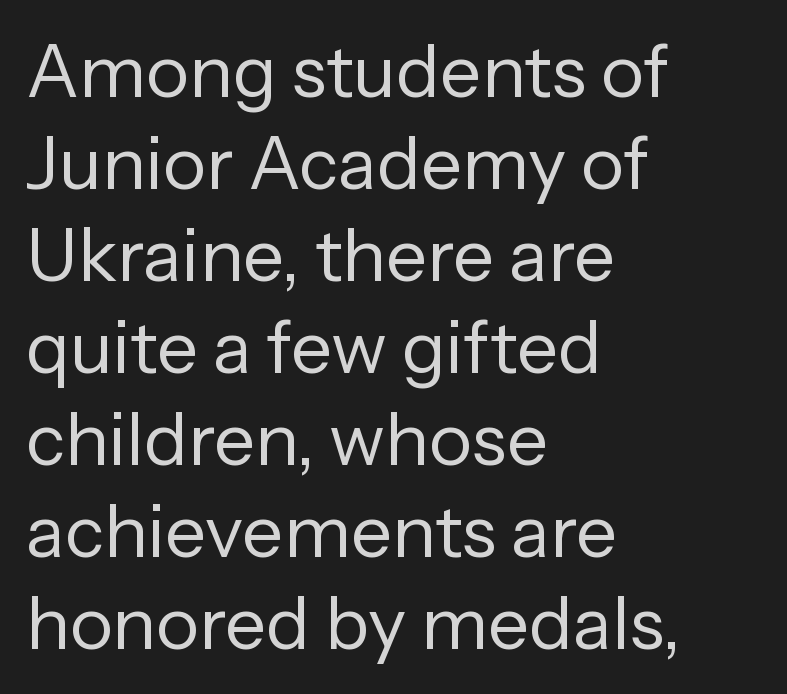
The image shows 73 px regular-weight sans-serif type, upright; set left-aligned, normal line spacing (1.26x), normal letter spacing, not underlined; low stroke contrast and a medium x-height.
